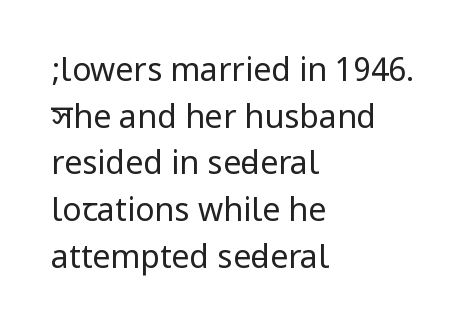
The image shows 32 px regular-weight, condensed sans-serif type, upright; set left-aligned, normal line spacing (1.46x), normal letter spacing, not underlined; low stroke contrast.
